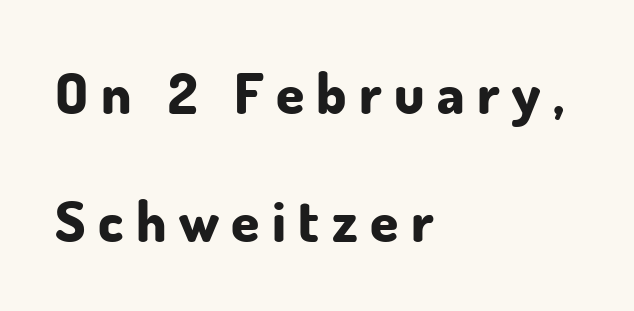
{"serif": "no", "italic": "no", "bold": "yes", "weight": "bold", "width": "normal", "stroke_contrast": "low", "x_height": "small", "monospaced": "no", "underline": "no", "align": "left", "line_spacing": "loose", "line_spacing_ratio": 2.24, "letter_spacing": "wide", "letter_spacing_em": 0.22, "glyph_px": 57}
